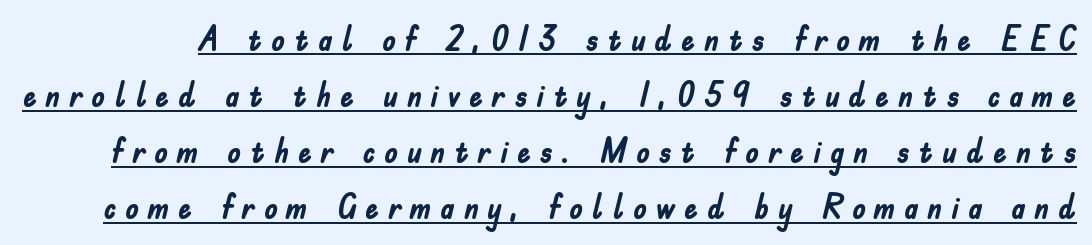
Q: Is the text bold? A: Yes.
Q: Is the text italic (slanted)? A: Yes.
Q: Is the typeface a serif or a sans-serif typeface? A: Sans-serif.
Q: Is the text underlined? A: Yes.
Q: Is the spacing between letters normal or unusually wide? A: Unusually wide.
Q: Is the spacing between lines tight, normal or loose? A: Normal.
Q: Width (condensed, normal, or wide)? A: Condensed.
Q: Stroke contrast? A: Low.
Q: x-height? A: Small.
Q: Monospaced? A: No.
